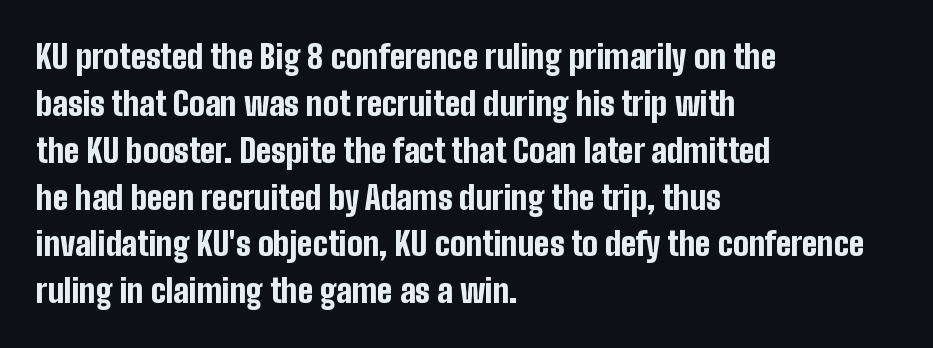
{"serif": "no", "italic": "no", "bold": "yes", "weight": "bold", "width": "condensed", "stroke_contrast": "low", "x_height": "medium", "monospaced": "no", "underline": "no", "align": "left", "line_spacing": "normal", "line_spacing_ratio": 1.42, "letter_spacing": "normal", "letter_spacing_em": 0.0, "glyph_px": 33}
